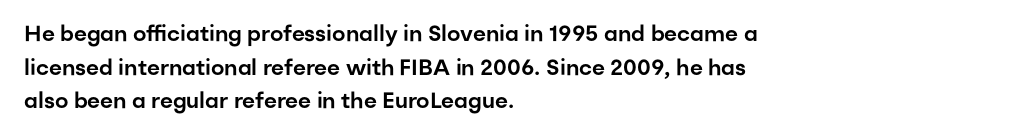
{"italic": "no", "underline": "no", "align": "left", "line_spacing": "normal", "line_spacing_ratio": 1.53, "letter_spacing": "normal", "letter_spacing_em": 0.0, "glyph_px": 22}
